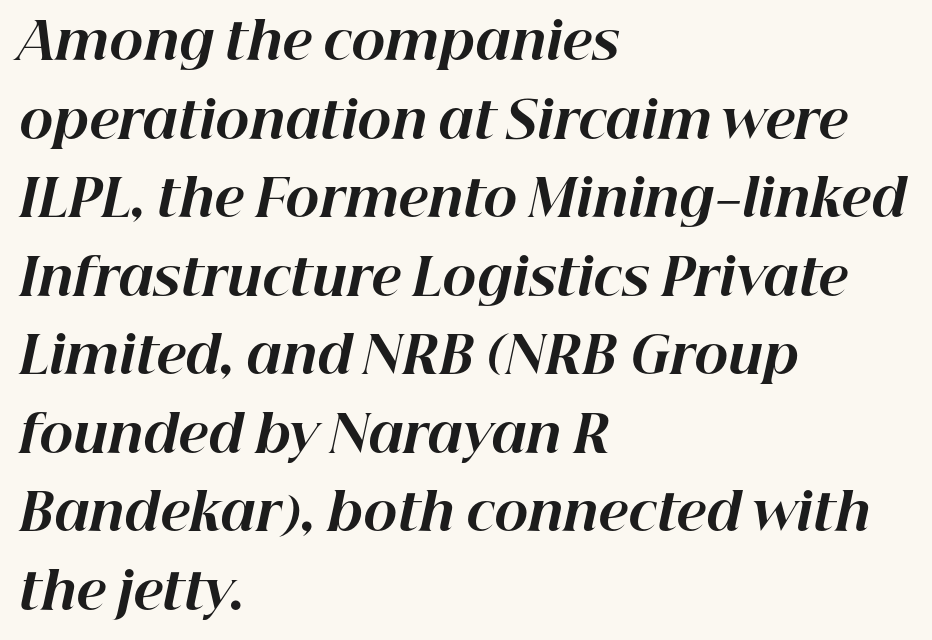
The image shows 51 px bold type, italic (leaning right); set left-aligned, normal line spacing (1.54x), normal letter spacing, not underlined; high stroke contrast and a medium x-height.
